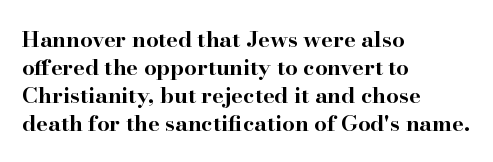
{"italic": "no", "bold": "yes", "underline": "no", "align": "left", "line_spacing": "normal", "line_spacing_ratio": 1.27, "letter_spacing": "normal", "letter_spacing_em": 0.0, "glyph_px": 22}
